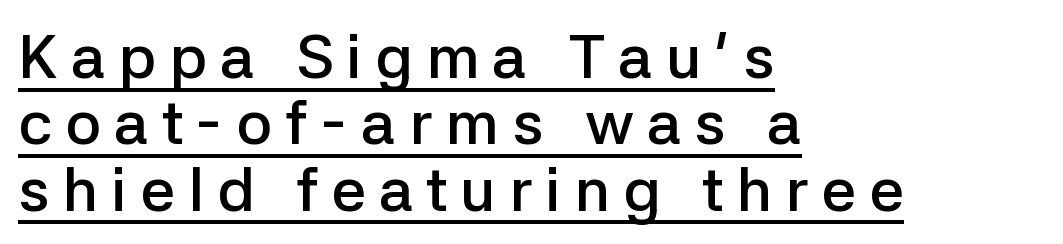
{"serif": "no", "italic": "no", "bold": "semi", "weight": "semibold", "width": "normal", "stroke_contrast": "low", "x_height": "medium", "monospaced": "no", "underline": "yes", "align": "left", "line_spacing": "tight", "line_spacing_ratio": 1.07, "letter_spacing": "wide", "letter_spacing_em": 0.21, "glyph_px": 62}
